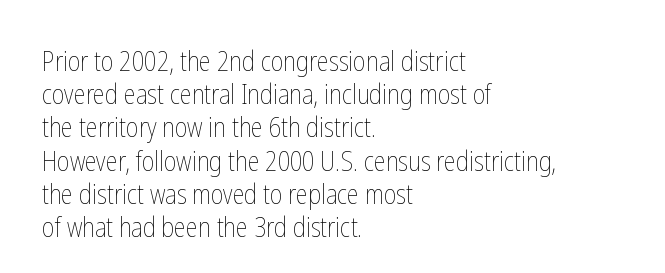
The image shows 27 px text type, upright; set left-aligned, line spacing 1.23x, normal letter spacing, not underlined.
